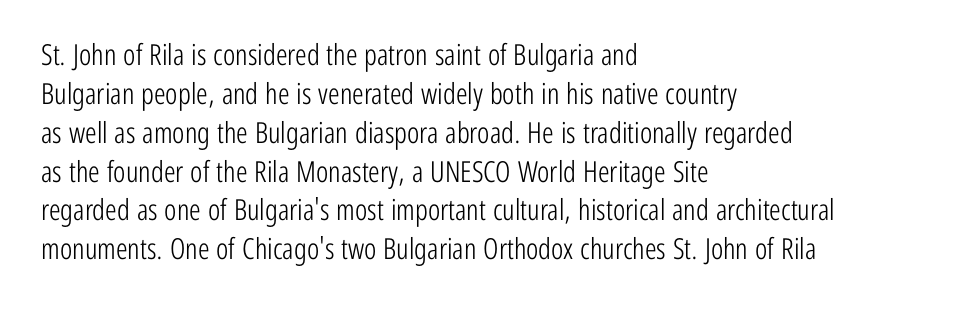
The image shows 29 px light, condensed sans-serif type, upright; set left-aligned, normal line spacing (1.34x), normal letter spacing, not underlined; low stroke contrast and a medium x-height.
